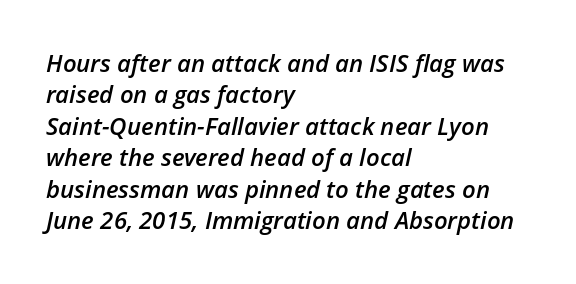
{"italic": "yes", "lean": "right", "slant_degrees": 12, "bold": "semi", "underline": "no", "align": "left", "line_spacing": "normal", "line_spacing_ratio": 1.31, "letter_spacing": "normal", "letter_spacing_em": 0.0, "glyph_px": 24}
